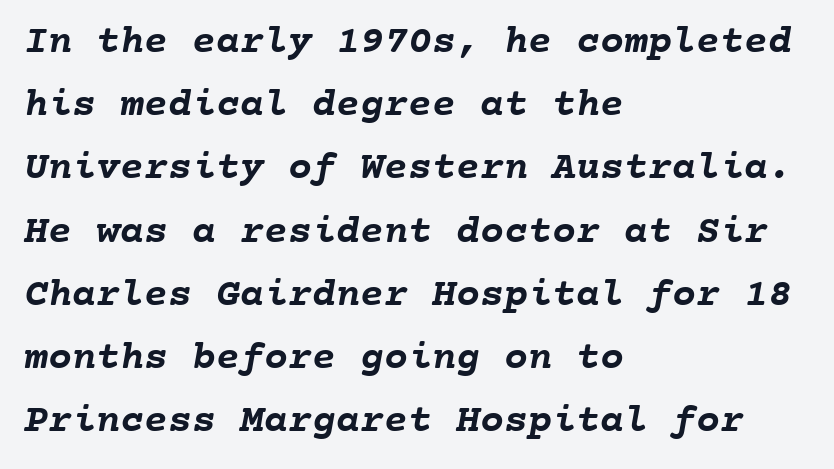
{"bold": "yes", "weight": "semibold", "width": "normal", "stroke_contrast": "low", "x_height": "medium", "monospaced": "yes", "underline": "no", "align": "left", "line_spacing": "normal", "line_spacing_ratio": 1.58, "letter_spacing": "normal", "letter_spacing_em": 0.0, "glyph_px": 40}
